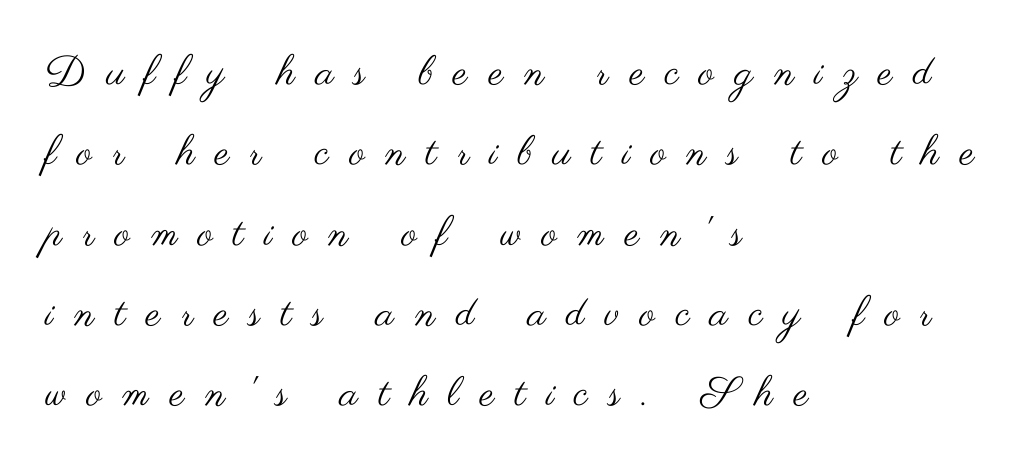
{"serif": "no", "bold": "no", "weight": "regular", "width": "wide", "stroke_contrast": "medium", "x_height": "small", "monospaced": "no", "underline": "no", "align": "left", "line_spacing": "loose", "line_spacing_ratio": 1.96, "letter_spacing": "wide", "letter_spacing_em": 0.5, "glyph_px": 41}
